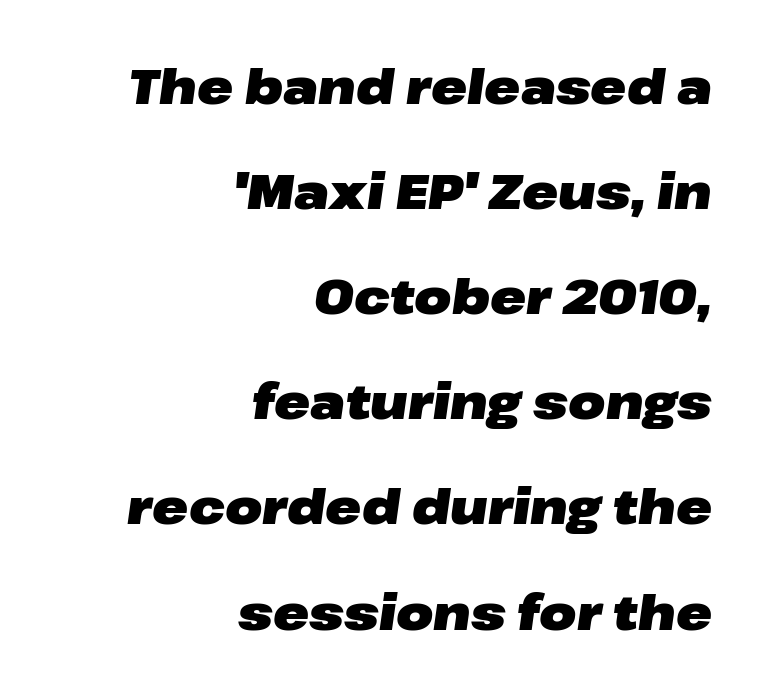
Q: Is the text bold? A: Yes.
Q: Is the text italic (slanted)? A: Yes, it leans right by about 8 degrees.
Q: Is the text underlined? A: No.
Q: How is the paragraph aligned? A: Right-aligned.
Q: Is the spacing between letters normal or unusually wide? A: Normal.
Q: Is the spacing between lines tight, normal or loose? A: Loose.
Q: Width (condensed, normal, or wide)? A: Wide.
Q: Stroke contrast? A: Low.
Q: x-height? A: Medium.
Q: Monospaced? A: No.
